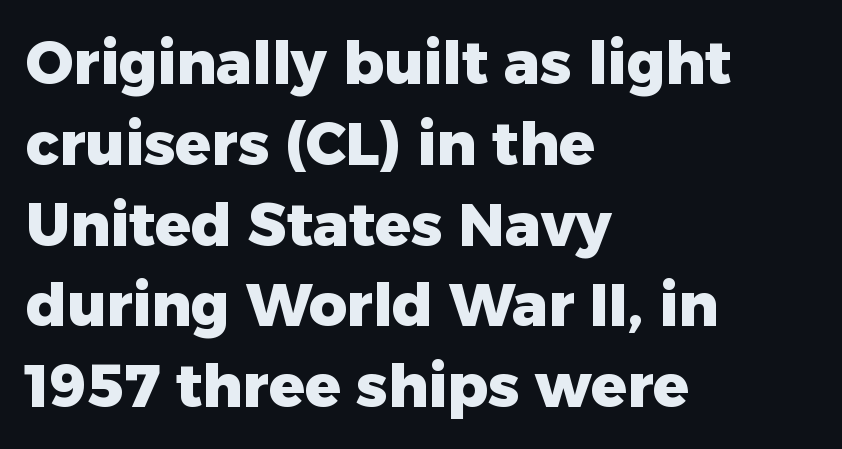
{"serif": "no", "italic": "no", "bold": "yes", "weight": "heavy", "width": "normal", "stroke_contrast": "low", "x_height": "medium", "monospaced": "no", "underline": "no", "align": "left", "line_spacing": "normal", "line_spacing_ratio": 1.37, "letter_spacing": "normal", "letter_spacing_em": 0.0, "glyph_px": 59}
